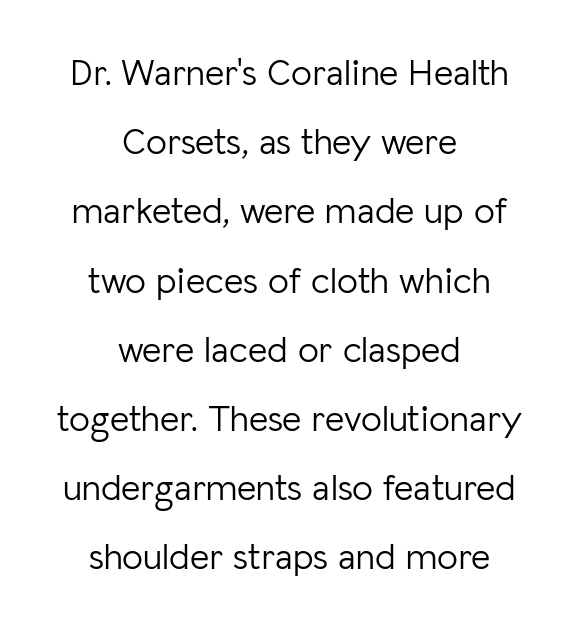
Unlike italic type, these characters show no tilt at all. Stem width sits at or under what a default text font uses. Nothing unusual about the tracking: characters are spaced as the font intends. Both edges are ragged and mirror each other, which tells us the setting is centered. Does the type have serifs? No, each stem ends abruptly.
